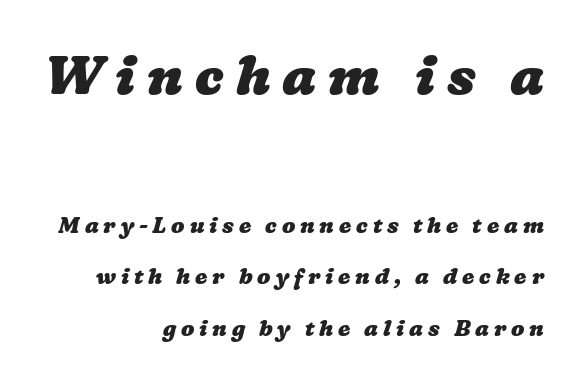
{"bold": "yes", "weight": "heavy", "width": "wide", "stroke_contrast": "low", "x_height": "medium", "monospaced": "no", "underline": "no", "align": "right", "line_spacing": "loose", "line_spacing_ratio": 2.34, "letter_spacing": "wide", "letter_spacing_em": 0.22, "larger_block": "first", "size_ratio": 2.45, "glyph_px": 54}
